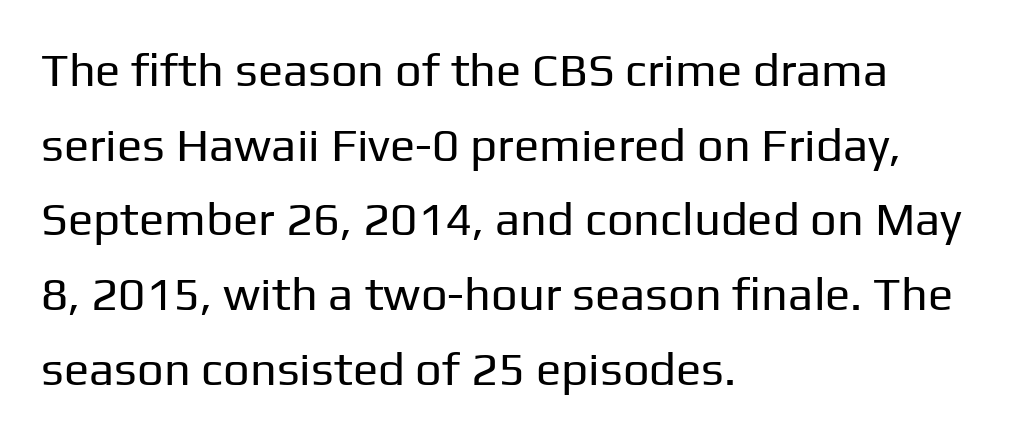
The image shows 47 px regular-weight sans-serif type, upright; set left-aligned, normal line spacing (1.59x), normal letter spacing, not underlined; low stroke contrast and a medium x-height.
